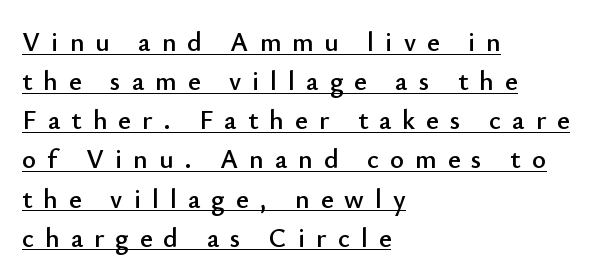
{"italic": "no", "underline": "yes", "align": "left", "line_spacing": "normal", "line_spacing_ratio": 1.45, "letter_spacing": "wide", "letter_spacing_em": 0.41, "glyph_px": 27}
